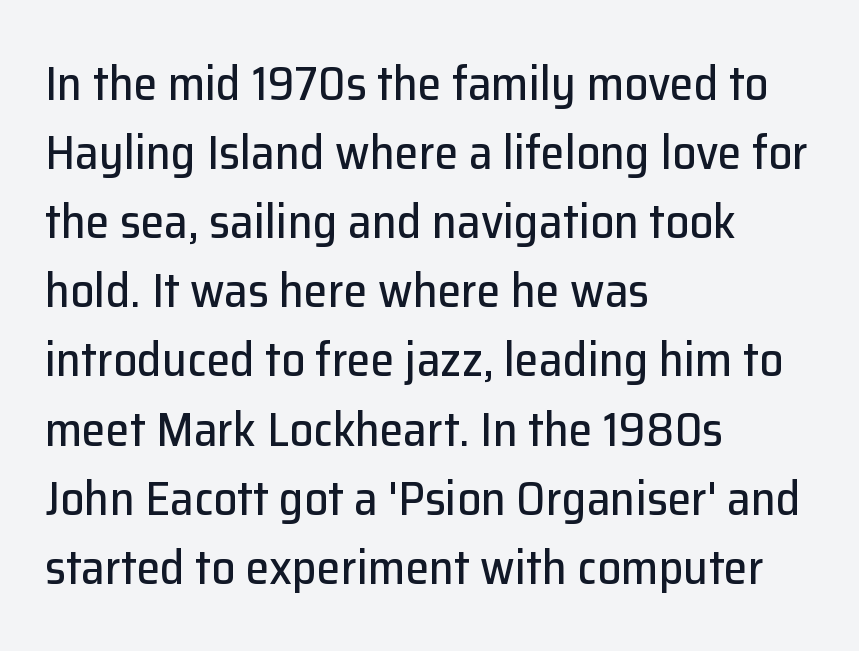
The image shows 48 px sans-serif type, upright; set left-aligned, normal line spacing (1.44x), normal letter spacing, not underlined; low stroke contrast and a medium x-height.
